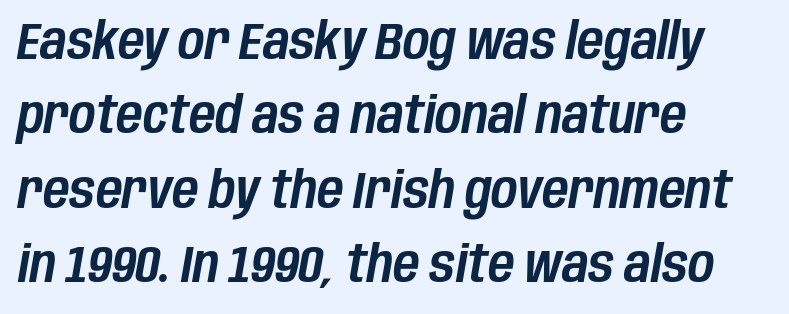
The image shows 51 px condensed type, italic (leaning right); set left-aligned, normal line spacing (1.46x), normal letter spacing, not underlined; low stroke contrast and a large x-height.
